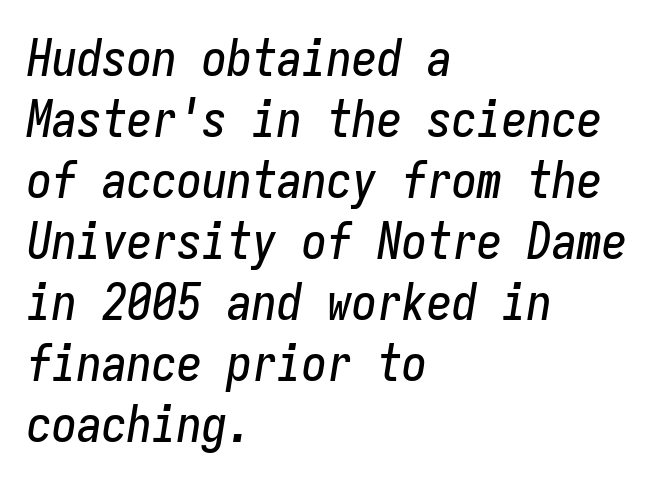
{"italic": "yes", "lean": "right", "slant_degrees": 9, "width": "condensed", "stroke_contrast": "low", "x_height": "medium", "monospaced": "yes", "underline": "no", "align": "left", "line_spacing_ratio": 1.22, "letter_spacing": "normal", "letter_spacing_em": 0.0, "glyph_px": 50}
